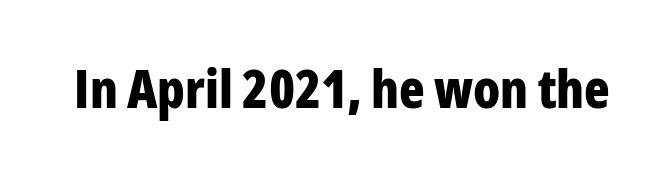
Q: Is the text bold? A: Yes.
Q: Is the text italic (slanted)? A: No, it is upright.
Q: Is the typeface a serif or a sans-serif typeface? A: Sans-serif.
Q: Is the text underlined? A: No.
Q: Is the spacing between letters normal or unusually wide? A: Normal.
Q: Width (condensed, normal, or wide)? A: Condensed.
Q: Stroke contrast? A: Low.
Q: x-height? A: Medium.
Q: Monospaced? A: No.
